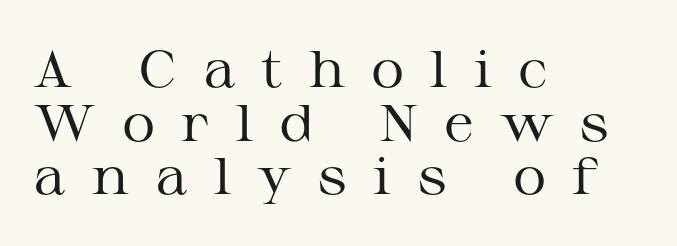
The passage shown is not bold in any degree. The string is rendered with underlining switched off. Observe the serifs anchoring each vertical stroke in this sample. The passage shown is typed in a proportional face where columns would drift. Does extra space separate the letters? Yes, quite a lot of it. The typesetter chose a ragged-right arrangement here.
